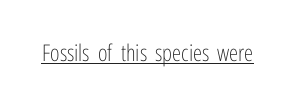
The image shows 23 px text type, upright; set normal letter spacing, underlined.
